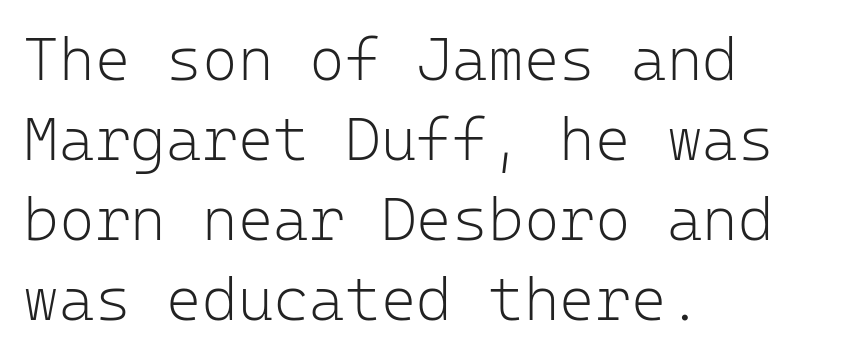
These lines stack with their left ends in a neat column. The letters carry no serifs — their stems end cleanly without finishing strokes. Do the characters align in a grid? Yes, the font is monospaced. Vertical stems look standard width or narrower in stroke. Rule under the text: the space is simply empty.
